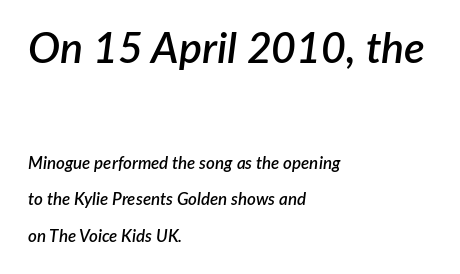
The image shows 43 px semibold type, italic (leaning right); set left-aligned, loose line spacing (2.15x), normal letter spacing, not underlined; the first (top) block is 2.53x larger; low stroke contrast and a medium x-height.
